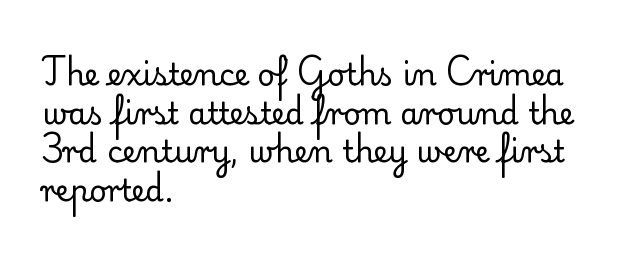
The image shows 30 px regular-weight serif type, upright; set left-aligned, normal line spacing (1.29x), normal letter spacing, not underlined; low stroke contrast and a small x-height.
